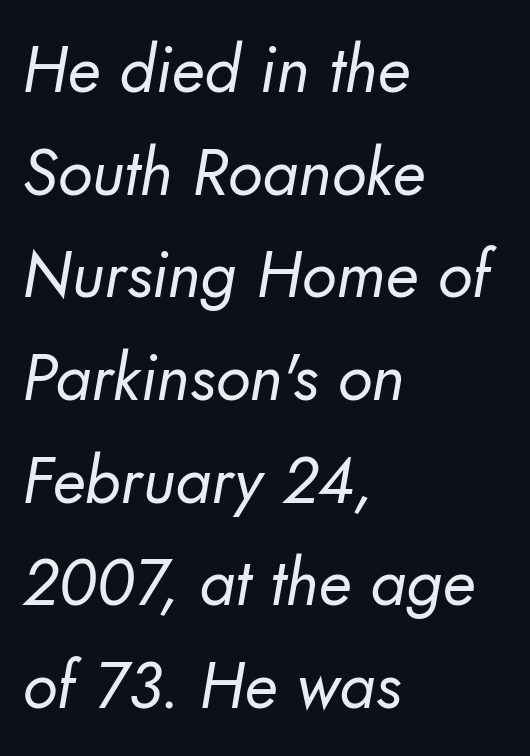
Glyph-to-glyph distance matches everyday printed text. A classic flush-left, rag-right setting is used for this passage. This sample has the flowing, uneven cadence of proportional lettering. The space beneath each line is pristine and unruled. Normally led — the rows are evenly, conventionally spaced. Stroke thickness stays within the range of a standard reading face or lighter.
